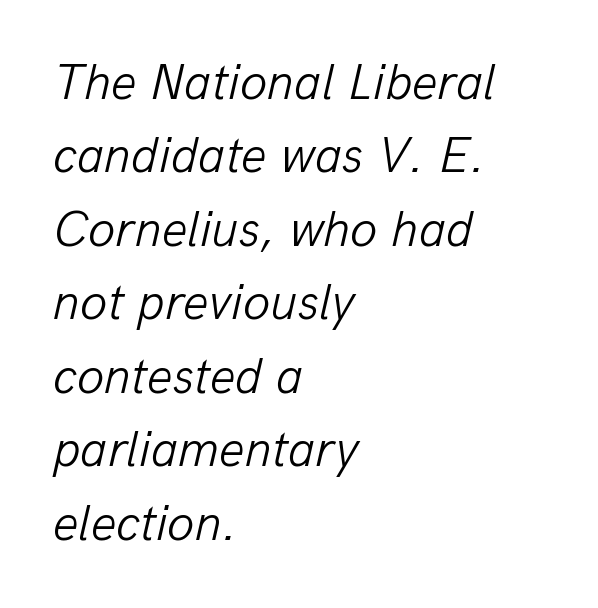
The image shows 50 px light type, italic (leaning right); set left-aligned, normal line spacing (1.47x), normal letter spacing, not underlined; low stroke contrast and a medium x-height.
